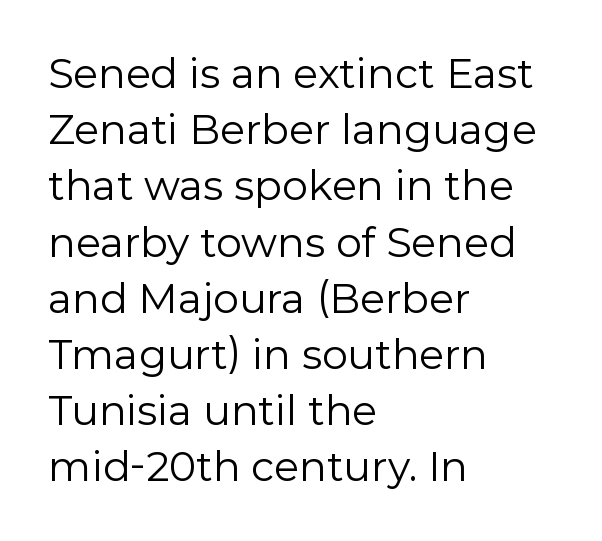
{"serif": "no", "italic": "no", "bold": "no", "weight": "regular", "width": "normal", "stroke_contrast": "low", "x_height": "medium", "monospaced": "no", "underline": "no", "align": "left", "line_spacing": "normal", "line_spacing_ratio": 1.37, "letter_spacing": "normal", "letter_spacing_em": 0.0, "glyph_px": 41}
